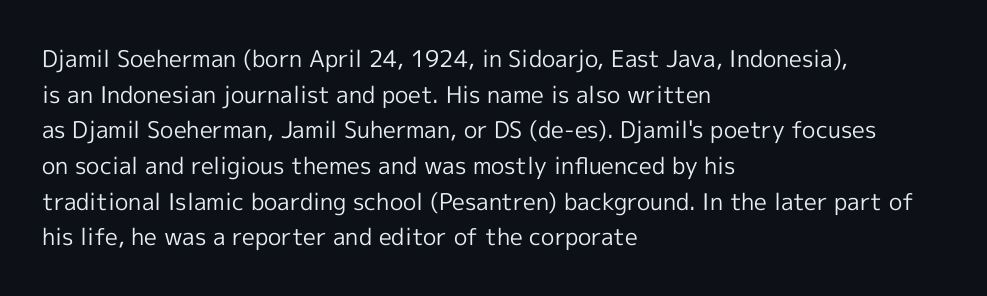
The image shows 23 px text type, upright; set left-aligned, normal line spacing (1.55x), normal letter spacing, not underlined.
